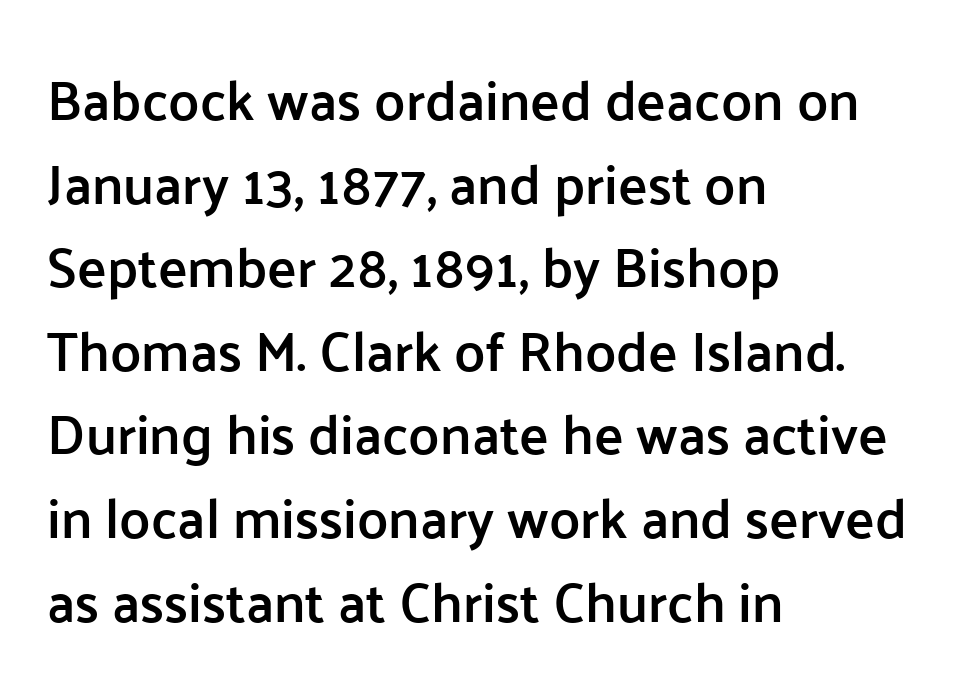
The rendering uses natural spacing where letterforms have individual widths. Leading: standard. Nobody drew a line under any word here. Quick note: not italic, upright.
